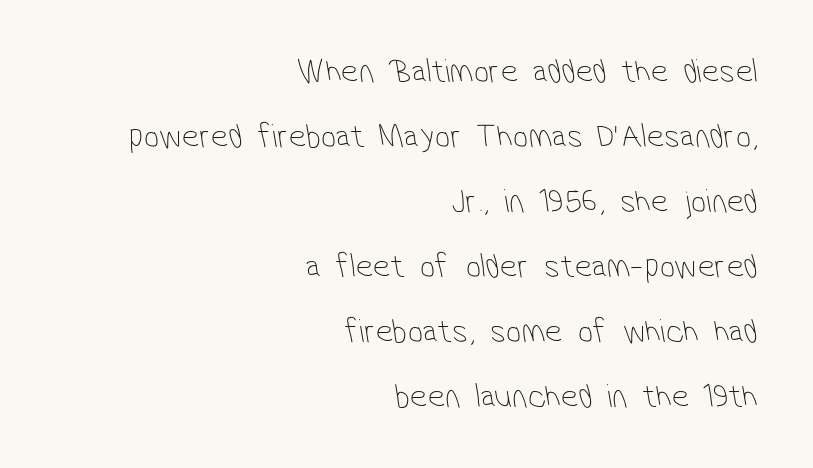
{"serif": "no", "bold": "no", "weight": "thin", "width": "condensed", "stroke_contrast": "low", "x_height": "medium", "monospaced": "no", "underline": "no", "align": "right", "line_spacing": "loose", "line_spacing_ratio": 1.91, "letter_spacing": "normal", "letter_spacing_em": 0.0, "glyph_px": 34}
